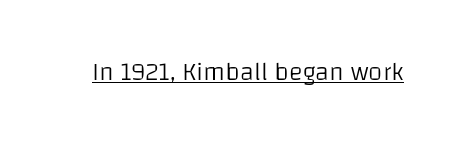
Short note: letters normally spaced. Is this a heavy cut? Hardly; it is regular or lighter. This sample uses an upright cut, with every glyph sitting square on the baseline. Is there an underline? Yes — a line sits under the letters.
